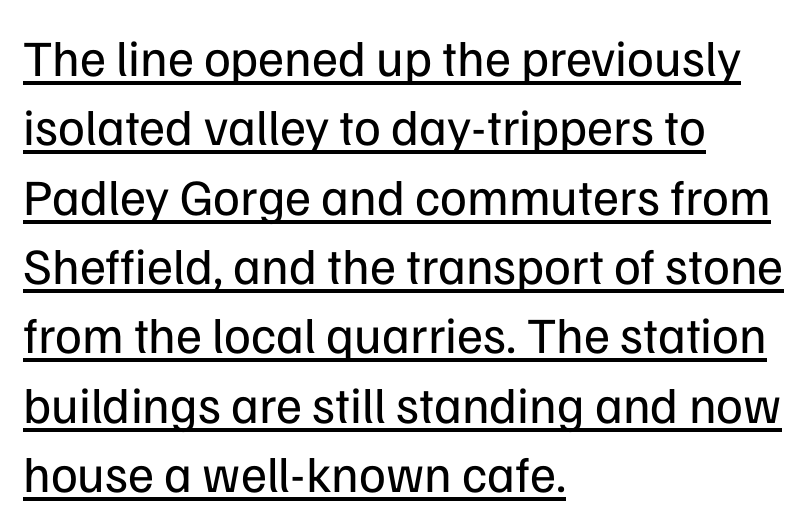
Q: Is the text bold? A: No.
Q: Is the text italic (slanted)? A: No, it is upright.
Q: Is the typeface a serif or a sans-serif typeface? A: Sans-serif.
Q: Is the text underlined? A: Yes.
Q: How is the paragraph aligned? A: Left-aligned.
Q: Is the spacing between letters normal or unusually wide? A: Normal.
Q: Is the spacing between lines tight, normal or loose? A: Normal.
Q: Width (condensed, normal, or wide)? A: Normal.
Q: Stroke contrast? A: Low.
Q: x-height? A: Medium.
Q: Monospaced? A: No.
